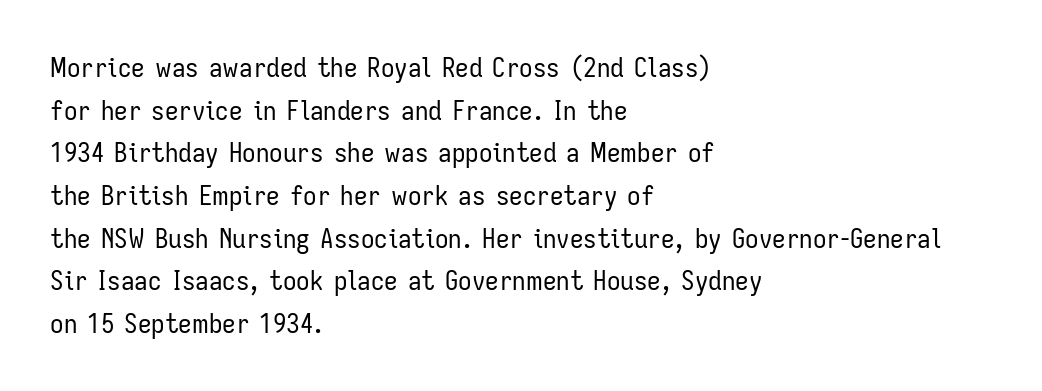
The ragged edge is on the right, which tells us the setting is flush left. Vertical strokes here are truly vertical. Heaviness? Minimal to ordinary, like unemphasized prose. Lines of text with bare space underneath.
